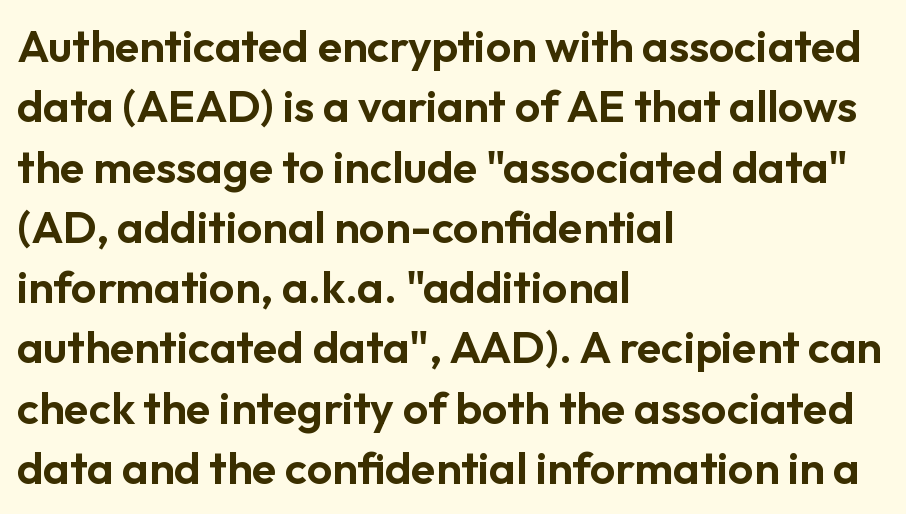
{"serif": "no", "italic": "no", "width": "normal", "stroke_contrast": "low", "x_height": "medium", "monospaced": "no", "underline": "no", "align": "left", "line_spacing": "normal", "line_spacing_ratio": 1.34, "letter_spacing": "normal", "letter_spacing_em": 0.0, "glyph_px": 45}
